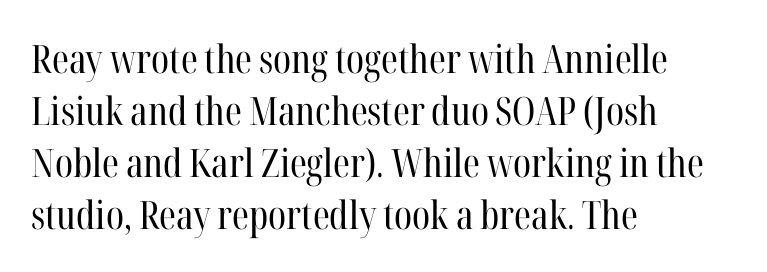
Q: Is the text bold? A: No.
Q: Is the text italic (slanted)? A: No, it is upright.
Q: Is the typeface a serif or a sans-serif typeface? A: Serif.
Q: Is the text underlined? A: No.
Q: How is the paragraph aligned? A: Left-aligned.
Q: Is the spacing between letters normal or unusually wide? A: Normal.
Q: Is the spacing between lines tight, normal or loose? A: Normal.
Q: Width (condensed, normal, or wide)? A: Condensed.
Q: Stroke contrast? A: High.
Q: x-height? A: Medium.
Q: Monospaced? A: No.
